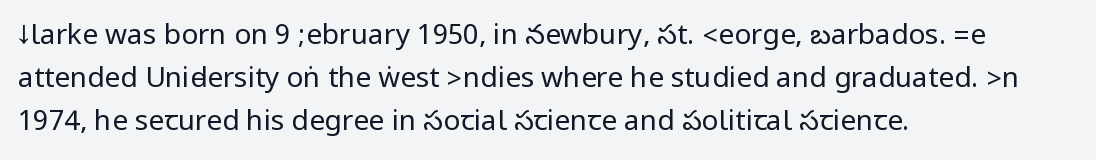
{"serif": "no", "italic": "no", "bold": "no", "weight": "regular", "width": "condensed", "stroke_contrast": "low", "underline": "no", "align": "left", "line_spacing": "normal", "line_spacing_ratio": 1.53, "letter_spacing": "normal", "letter_spacing_em": 0.0, "glyph_px": 28}
